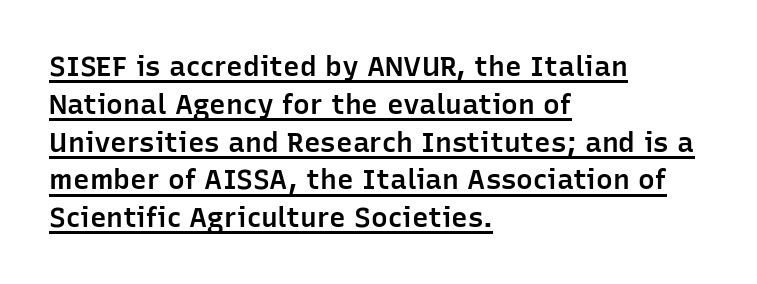
Q: Is the text bold? A: Semi-bold.
Q: Is the text italic (slanted)? A: No, it is upright.
Q: Is the typeface a serif or a sans-serif typeface? A: Sans-serif.
Q: Is the text underlined? A: Yes.
Q: How is the paragraph aligned? A: Left-aligned.
Q: Is the spacing between letters normal or unusually wide? A: Normal.
Q: Is the spacing between lines tight, normal or loose? A: Normal.
Q: Width (condensed, normal, or wide)? A: Normal.
Q: Stroke contrast? A: Low.
Q: x-height? A: Medium.
Q: Monospaced? A: No.
